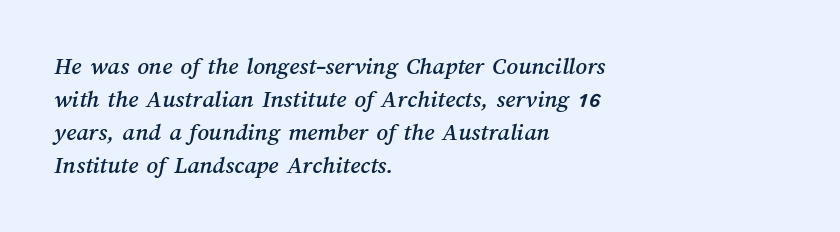
Q: Is the text underlined? A: No.
Q: How is the paragraph aligned? A: Left-aligned.
Q: Is the spacing between letters normal or unusually wide? A: Normal.
Q: Is the spacing between lines tight, normal or loose? A: Normal.
